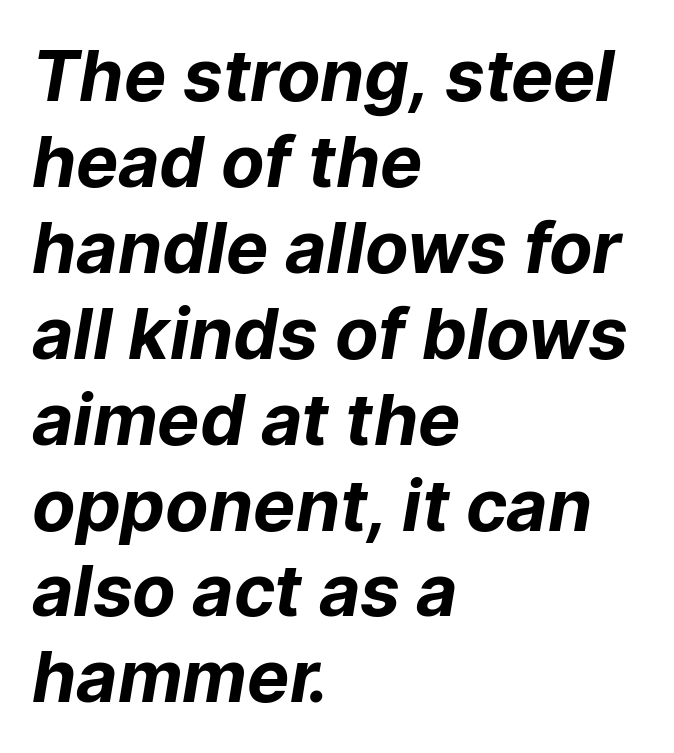
Q: Is the text bold? A: Yes.
Q: Is the typeface a serif or a sans-serif typeface? A: Sans-serif.
Q: Is the text underlined? A: No.
Q: How is the paragraph aligned? A: Left-aligned.
Q: Is the spacing between letters normal or unusually wide? A: Normal.
Q: Width (condensed, normal, or wide)? A: Normal.
Q: Stroke contrast? A: Low.
Q: x-height? A: Medium.
Q: Monospaced? A: No.
